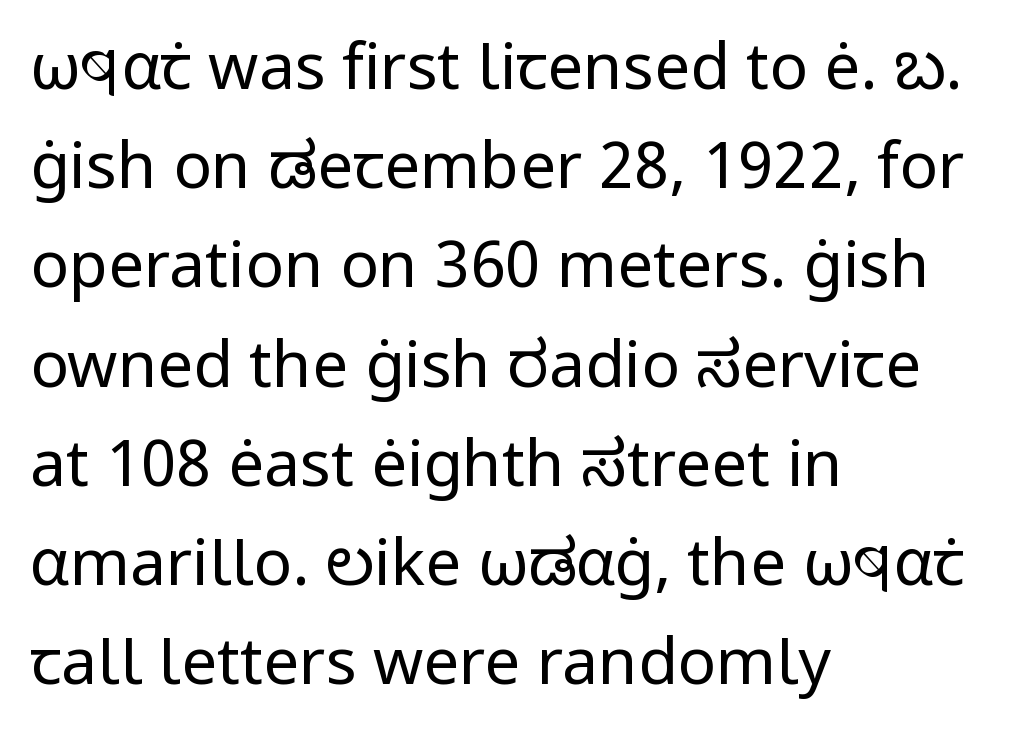
Q: Is the text bold? A: No.
Q: Is the text italic (slanted)? A: No, it is upright.
Q: Is the typeface a serif or a sans-serif typeface? A: Sans-serif.
Q: Is the text underlined? A: No.
Q: How is the paragraph aligned? A: Left-aligned.
Q: Is the spacing between letters normal or unusually wide? A: Normal.
Q: Is the spacing between lines tight, normal or loose? A: Normal.
Q: Width (condensed, normal, or wide)? A: Normal.
Q: Stroke contrast? A: Low.
Q: x-height? A: Medium.
Q: Monospaced? A: No.
